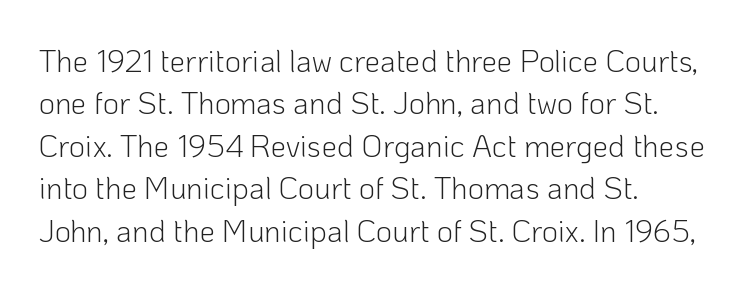
The typesetter chose a ragged-right arrangement here. The letters advance in unequal steps, a hallmark of proportional type. Posture: vertical. Descenders hang freely into open space.
